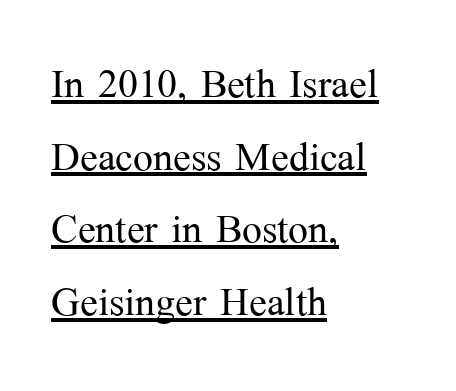
{"serif": "yes", "italic": "no", "bold": "no", "weight": "light", "width": "normal", "stroke_contrast": "medium", "x_height": "medium", "monospaced": "no", "underline": "yes", "align": "left", "line_spacing": "normal", "line_spacing_ratio": 1.37, "letter_spacing": "normal", "letter_spacing_em": 0.0, "glyph_px": 53}
